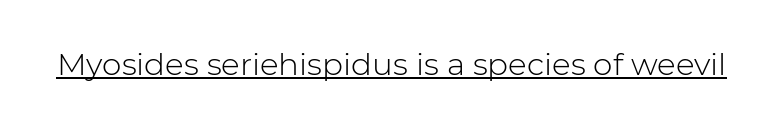
The image shows 31 px light sans-serif type, upright; set normal letter spacing, underlined; low stroke contrast and a medium x-height.
